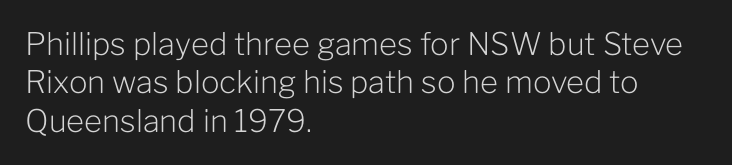
Q: Is the text bold? A: No.
Q: Is the text italic (slanted)? A: No, it is upright.
Q: Is the typeface a serif or a sans-serif typeface? A: Sans-serif.
Q: Is the text underlined? A: No.
Q: How is the paragraph aligned? A: Left-aligned.
Q: Is the spacing between letters normal or unusually wide? A: Normal.
Q: Width (condensed, normal, or wide)? A: Normal.
Q: Stroke contrast? A: Low.
Q: x-height? A: Medium.
Q: Monospaced? A: No.
